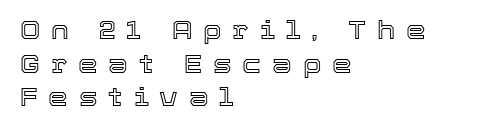
Q: Is the text italic (slanted)? A: No, it is upright.
Q: Is the text underlined? A: No.
Q: How is the paragraph aligned? A: Left-aligned.
Q: Is the spacing between letters normal or unusually wide? A: Unusually wide.
Q: Is the spacing between lines tight, normal or loose? A: Normal.
